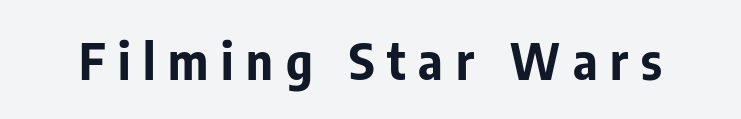
The image shows 51 px bold, condensed sans-serif type, upright; set unusually wide letter spacing (+0.25 em), not underlined; low stroke contrast and a medium x-height.
